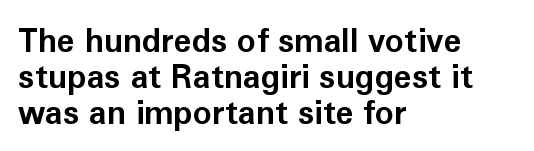
The image shows 32 px bold sans-serif type, upright; set left-aligned, tight line spacing (1.12x), normal letter spacing, not underlined; low stroke contrast and a medium x-height.
